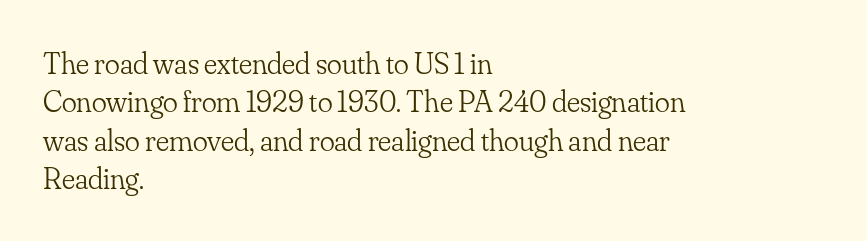
Q: Is the text bold? A: No.
Q: Is the text italic (slanted)? A: No, it is upright.
Q: Is the typeface a serif or a sans-serif typeface? A: Serif.
Q: Is the text underlined? A: No.
Q: How is the paragraph aligned? A: Left-aligned.
Q: Is the spacing between letters normal or unusually wide? A: Normal.
Q: Width (condensed, normal, or wide)? A: Normal.
Q: Stroke contrast? A: Low.
Q: x-height? A: Small.
Q: Monospaced? A: No.
